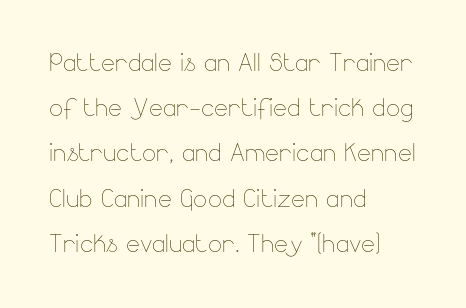
Q: Is the text bold? A: No.
Q: Is the text italic (slanted)? A: No, it is upright.
Q: Is the text underlined? A: No.
Q: How is the paragraph aligned? A: Left-aligned.
Q: Is the spacing between letters normal or unusually wide? A: Normal.
Q: Is the spacing between lines tight, normal or loose? A: Normal.
Q: Width (condensed, normal, or wide)? A: Normal.
Q: Stroke contrast? A: Low.
Q: x-height? A: Small.
Q: Monospaced? A: No.
